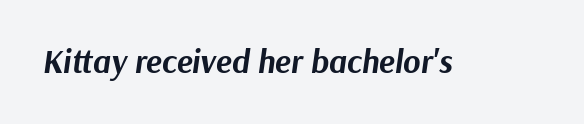
{"italic": "yes", "lean": "right", "slant_degrees": 9, "bold": "yes", "weight": "bold", "width": "normal", "stroke_contrast": "medium", "x_height": "medium", "monospaced": "no", "underline": "no", "letter_spacing": "normal", "letter_spacing_em": 0.0, "glyph_px": 33}
